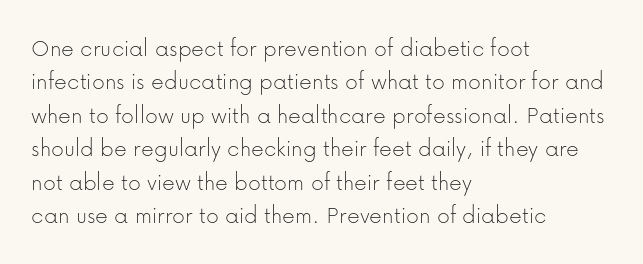
{"italic": "no", "bold": "no", "underline": "no", "align": "left", "line_spacing": "normal", "line_spacing_ratio": 1.34, "letter_spacing": "normal", "letter_spacing_em": 0.0, "glyph_px": 25}
